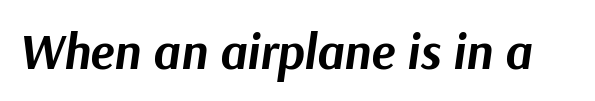
{"italic": "yes", "lean": "right", "slant_degrees": 9, "bold": "yes", "weight": "bold", "width": "normal", "stroke_contrast": "medium", "x_height": "medium", "monospaced": "no", "underline": "no", "letter_spacing": "normal", "letter_spacing_em": 0.0, "glyph_px": 50}
